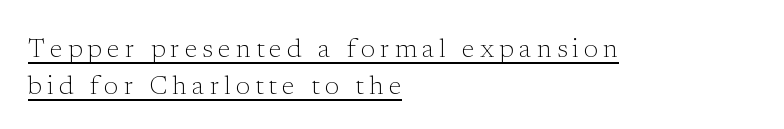
Every row of glyphs begins at an identical x-position on the left. Short note: letters widely spaced. These lines were composed using upright roman letters. The rows are spaced the way most documents space them.
